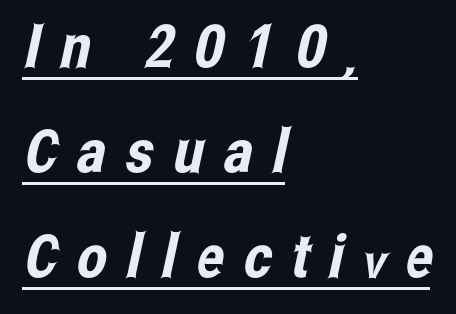
The image shows 60 px condensed sans-serif type; set left-aligned, line spacing 1.75x, unusually wide letter spacing (+0.33 em), underlined; low stroke contrast and a medium x-height.
